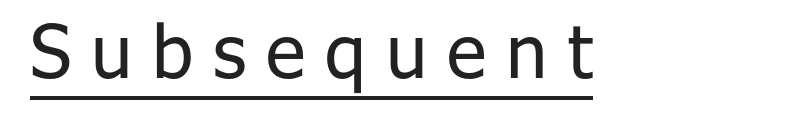
Nope, no serifs anywhere on these letters. The letters advance in unequal steps, a hallmark of proportional type. The line texture is sparse and dotted thanks to wide tracking. The rendering uses the underline text-decoration. These lines were composed using upright roman letters.
